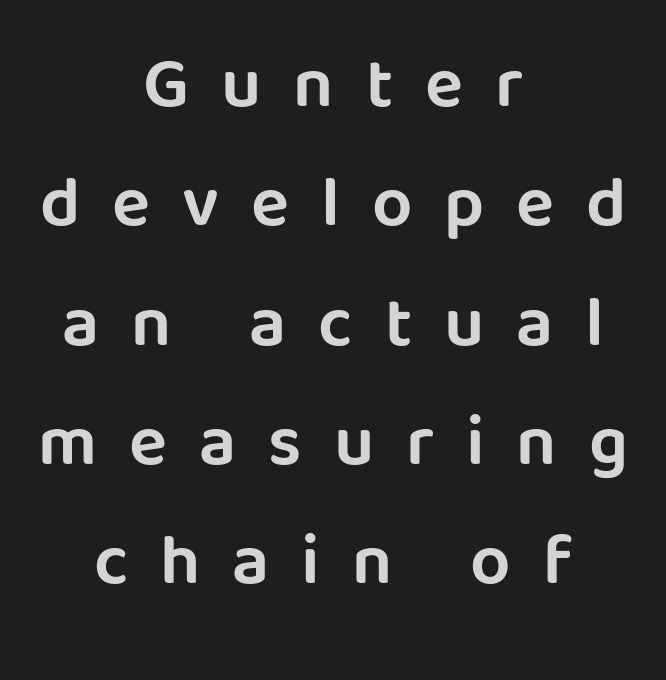
The image shows 71 px sans-serif type, upright; set centered, normal line spacing (1.68x), unusually wide letter spacing (+0.45 em), not underlined; low stroke contrast and a large x-height.
